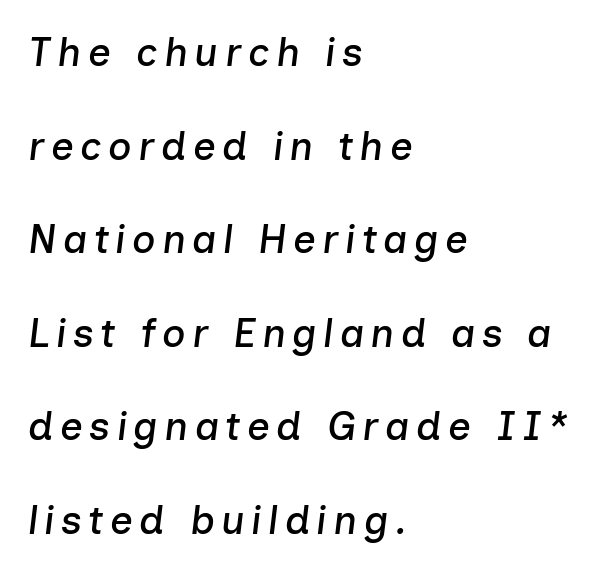
Q: Is the text italic (slanted)? A: Yes, it leans right by about 7 degrees.
Q: Is the text underlined? A: No.
Q: How is the paragraph aligned? A: Left-aligned.
Q: Is the spacing between lines tight, normal or loose? A: Loose.
Q: Width (condensed, normal, or wide)? A: Normal.
Q: Stroke contrast? A: Low.
Q: x-height? A: Medium.
Q: Monospaced? A: No.
